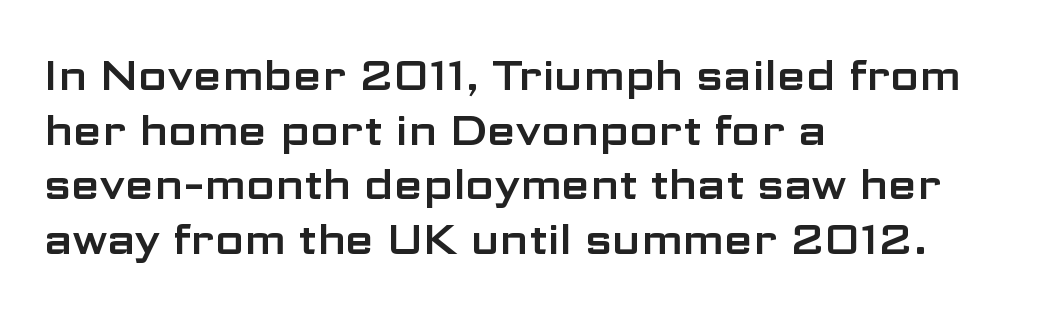
{"serif": "no", "italic": "no", "width": "wide", "stroke_contrast": "low", "x_height": "medium", "monospaced": "no", "underline": "no", "align": "left", "line_spacing": "normal", "line_spacing_ratio": 1.3, "letter_spacing": "normal", "letter_spacing_em": 0.0, "glyph_px": 42}
